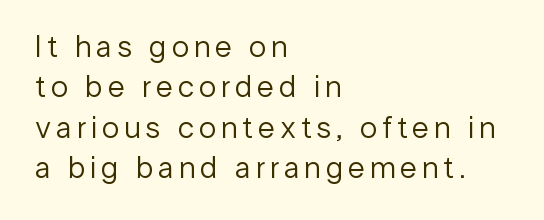
Italic? Not at all — the glyphs are vertical. This sample is left-justified, so line endings fall wherever the words run out. One glance says typical: line gaps are just what's usual. Caption: face not bold, strokes unweighted.
